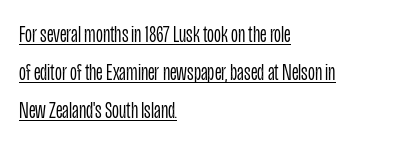
{"italic": "no", "bold": "no", "underline": "yes", "align": "left", "line_spacing": "normal", "line_spacing_ratio": 1.59, "letter_spacing": "normal", "letter_spacing_em": 0.0, "glyph_px": 24}
